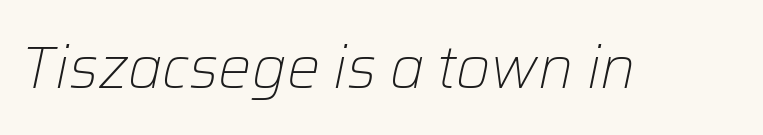
Q: Is the text bold? A: No.
Q: Is the text italic (slanted)? A: Yes, it leans right by about 12 degrees.
Q: Is the text underlined? A: No.
Q: Is the spacing between letters normal or unusually wide? A: Normal.
Q: Width (condensed, normal, or wide)? A: Normal.
Q: Stroke contrast? A: Low.
Q: x-height? A: Medium.
Q: Monospaced? A: No.
